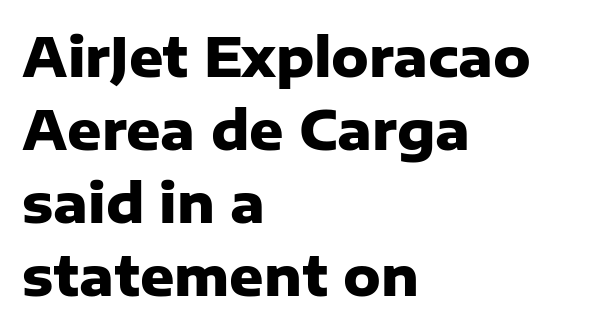
Q: Is the text bold? A: Yes.
Q: Is the text italic (slanted)? A: No, it is upright.
Q: Is the typeface a serif or a sans-serif typeface? A: Sans-serif.
Q: Is the text underlined? A: No.
Q: How is the paragraph aligned? A: Left-aligned.
Q: Is the spacing between letters normal or unusually wide? A: Normal.
Q: Is the spacing between lines tight, normal or loose? A: Normal.
Q: Width (condensed, normal, or wide)? A: Normal.
Q: Stroke contrast? A: Low.
Q: x-height? A: Medium.
Q: Monospaced? A: No.
